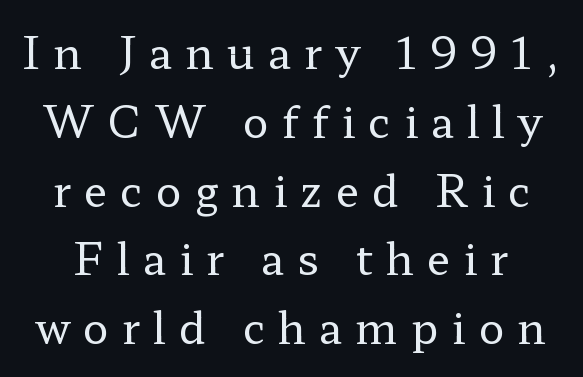
No word sits above an underline. The typeface chosen for these lines features serifs. Every character sits straight up, as roman type does. Think standard paragraph weight, or any step lighter than that. Each new line begins a customary step beneath the previous one.
